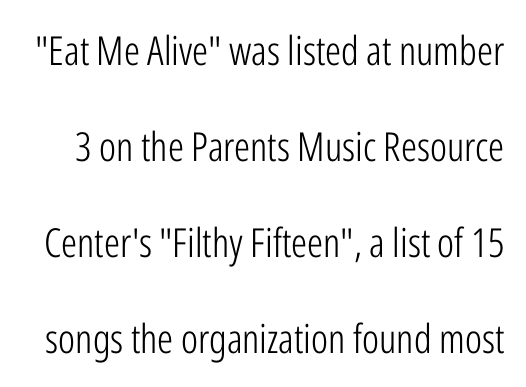
{"serif": "no", "italic": "no", "bold": "no", "weight": "light", "width": "condensed", "stroke_contrast": "low", "x_height": "medium", "monospaced": "no", "underline": "no", "line_spacing": "loose", "line_spacing_ratio": 2.4, "letter_spacing": "normal", "letter_spacing_em": 0.0, "glyph_px": 40}
